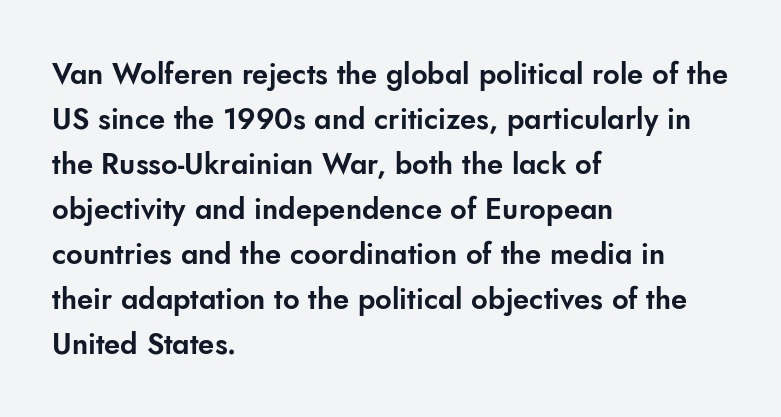
Leading matches the norm, producing a regular column. The font's upright variant was chosen for this text. The tracking reads as untouched default to a designer's eye. The passage shown is typed in a proportional face where columns would drift. Underline: absent. Where is the straight margin? On the left.
